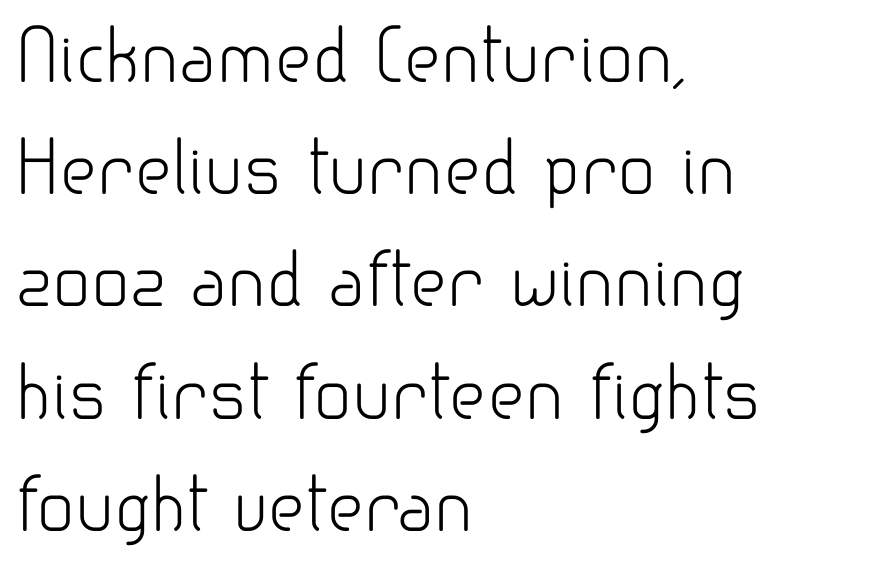
The image shows 71 px light sans-serif type, upright; set left-aligned, normal line spacing (1.58x), normal letter spacing, not underlined; low stroke contrast and a small x-height.
